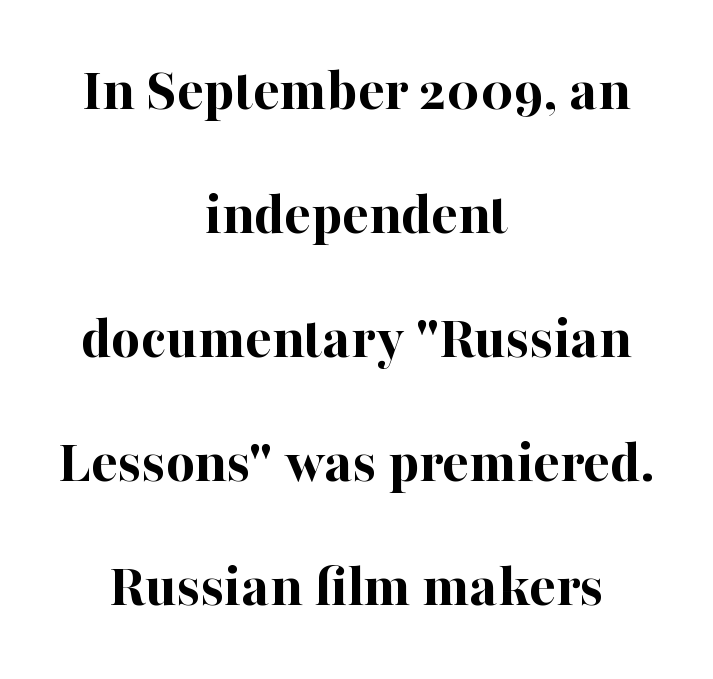
{"serif": "yes", "italic": "no", "bold": "yes", "weight": "bold", "width": "normal", "stroke_contrast": "high", "x_height": "medium", "monospaced": "no", "underline": "no", "align": "center", "line_spacing": "loose", "line_spacing_ratio": 2.0, "letter_spacing": "normal", "letter_spacing_em": 0.0, "glyph_px": 62}
